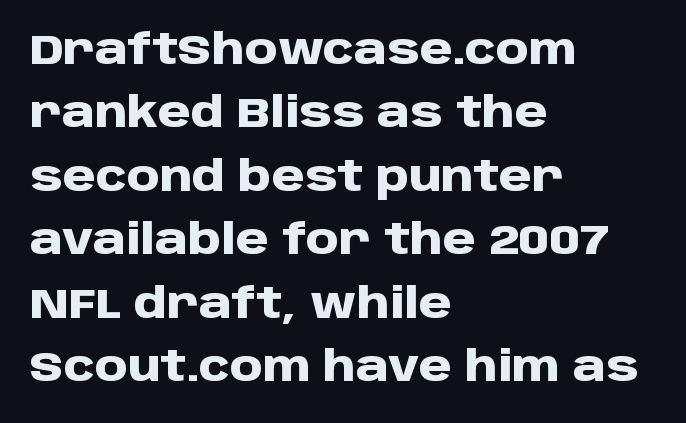
{"serif": "no", "italic": "no", "bold": "yes", "weight": "heavy", "width": "normal", "stroke_contrast": "low", "x_height": "large", "monospaced": "no", "underline": "no", "align": "left", "line_spacing": "normal", "line_spacing_ratio": 1.51, "letter_spacing": "normal", "letter_spacing_em": 0.0, "glyph_px": 42}
